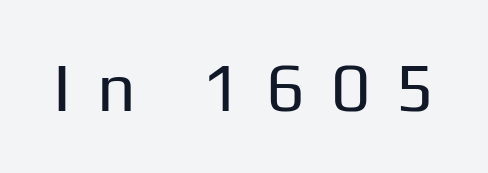
The image shows 68 px regular-weight sans-serif type, upright; set unusually wide letter spacing (+0.37 em), not underlined; low stroke contrast and a medium x-height.
